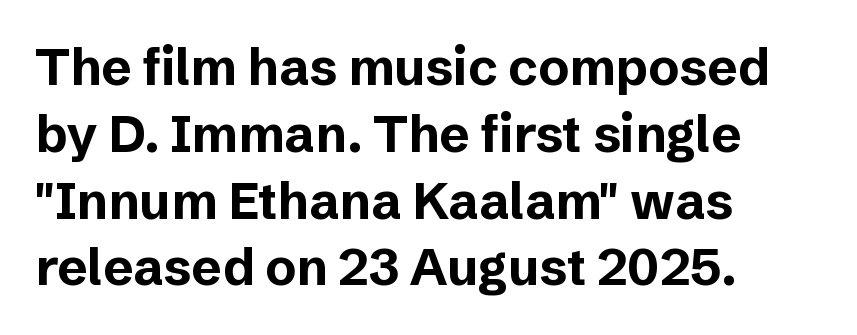
{"serif": "no", "italic": "no", "bold": "yes", "weight": "bold", "width": "normal", "stroke_contrast": "low", "x_height": "medium", "monospaced": "no", "underline": "no", "align": "left", "line_spacing": "normal", "line_spacing_ratio": 1.31, "letter_spacing": "normal", "letter_spacing_em": 0.0, "glyph_px": 51}
